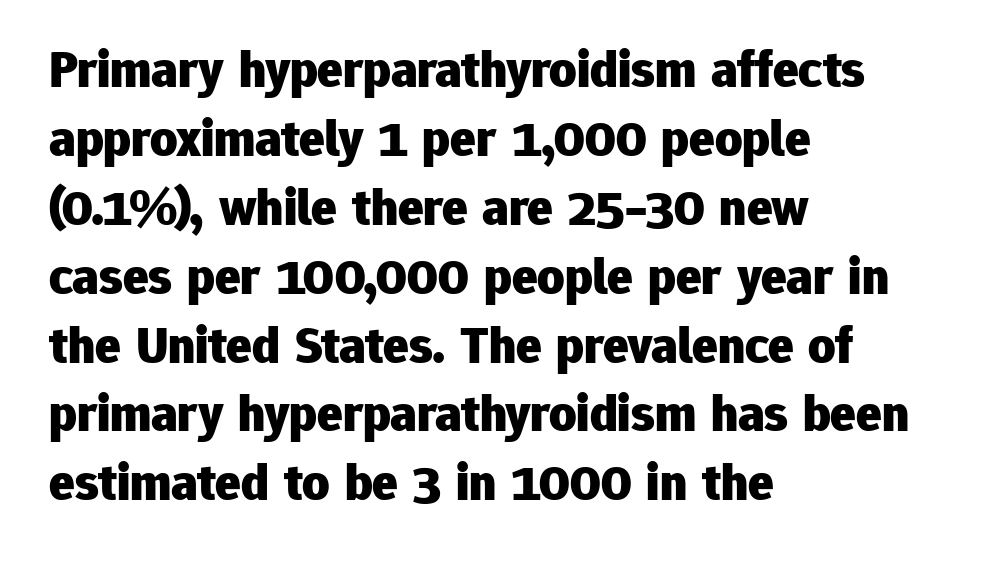
{"serif": "no", "italic": "no", "bold": "yes", "weight": "heavy", "width": "normal", "stroke_contrast": "low", "x_height": "medium", "monospaced": "no", "underline": "no", "align": "left", "line_spacing": "normal", "line_spacing_ratio": 1.3, "letter_spacing": "normal", "letter_spacing_em": 0.0, "glyph_px": 53}
